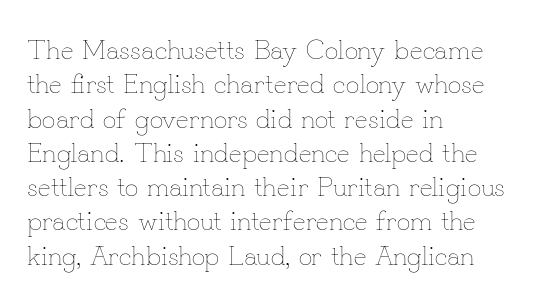
The letterforms sit at book weight or below. Honestly, the letter spacing is just normal — you wouldn't notice it. The type sits square on the baseline with zero lean. Unmarked baselines from the first word to the last. The text block is weighted toward the left margin, trailing off unevenly rightward. The designer left line spacing at the default.
